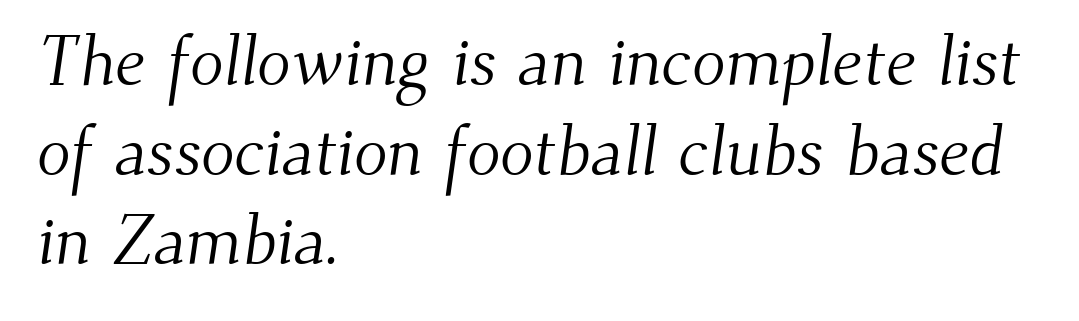
{"serif": "yes", "bold": "no", "weight": "light", "width": "normal", "stroke_contrast": "medium", "x_height": "small", "monospaced": "no", "underline": "no", "align": "left", "line_spacing": "normal", "line_spacing_ratio": 1.28, "letter_spacing": "normal", "letter_spacing_em": 0.0, "glyph_px": 70}
